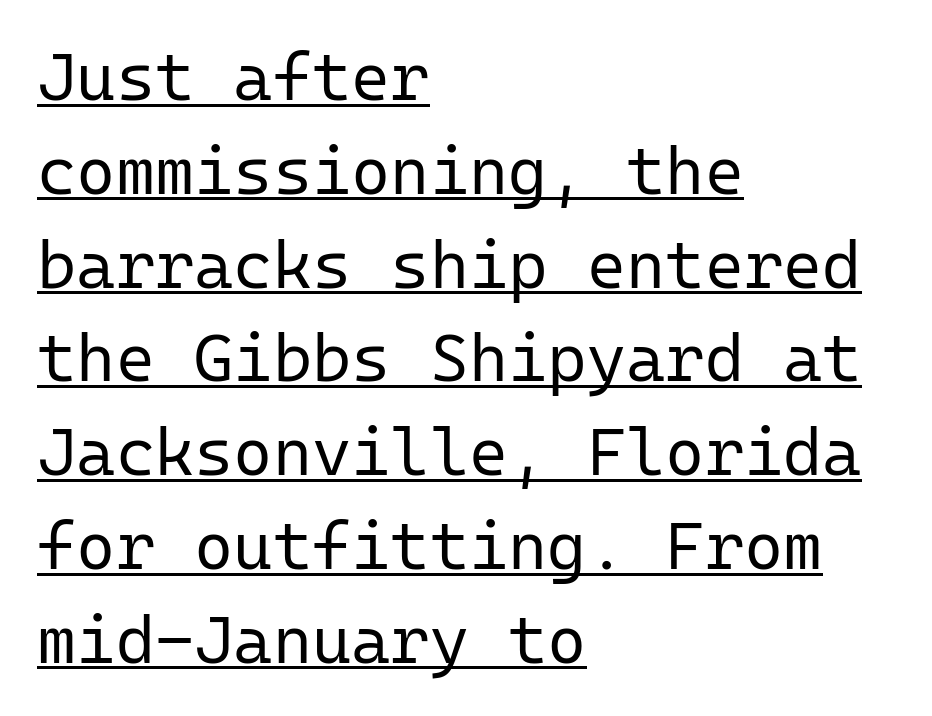
The image shows 67 px regular-weight sans-serif type, upright, monospaced; set left-aligned, normal line spacing (1.4x), normal letter spacing, underlined; low stroke contrast and a medium x-height.
